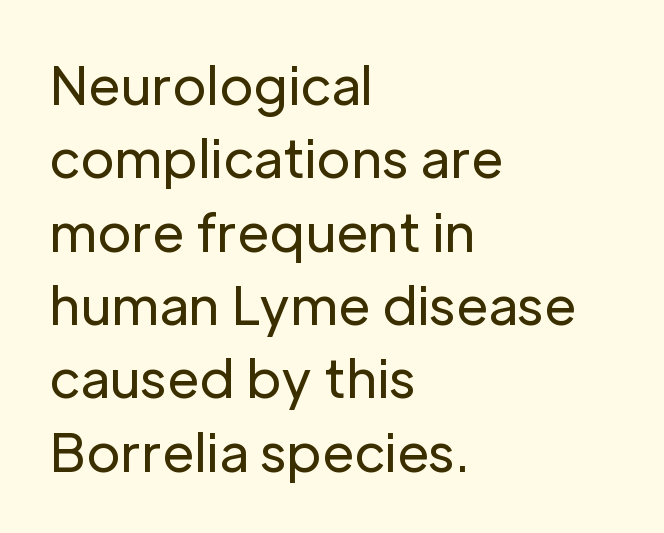
It's the straight-up-and-down kind of type. Stems and bowls with no extra thickness — not bold. You could call the tracking neutral — neither tight nor loose. Look at the bottom of the vertical strokes: they stop flat, with no serifs. This sample is left-justified, so line endings fall wherever the words run out.
